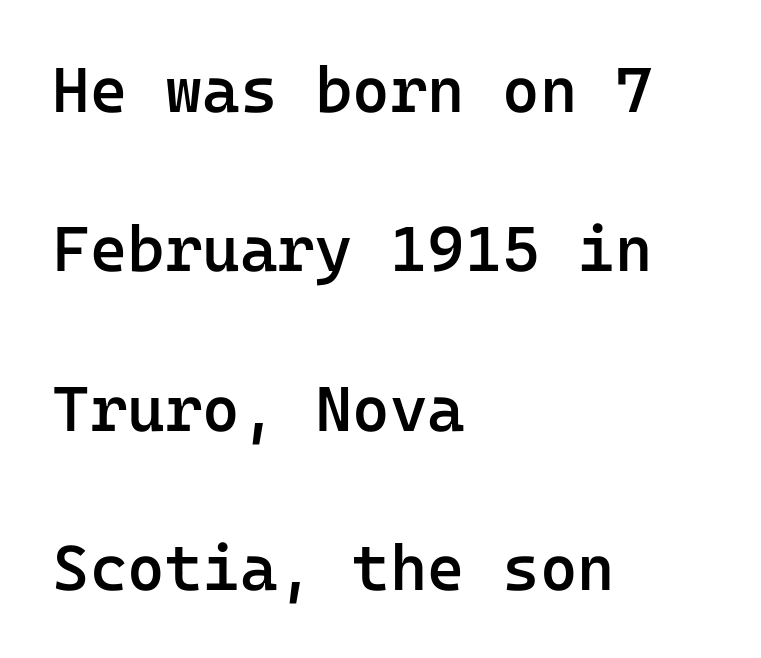
{"serif": "no", "italic": "no", "bold": "semi", "weight": "semibold", "width": "normal", "stroke_contrast": "low", "x_height": "medium", "monospaced": "yes", "underline": "no", "align": "left", "line_spacing": "loose", "line_spacing_ratio": 2.49, "letter_spacing": "normal", "letter_spacing_em": 0.0, "glyph_px": 64}
